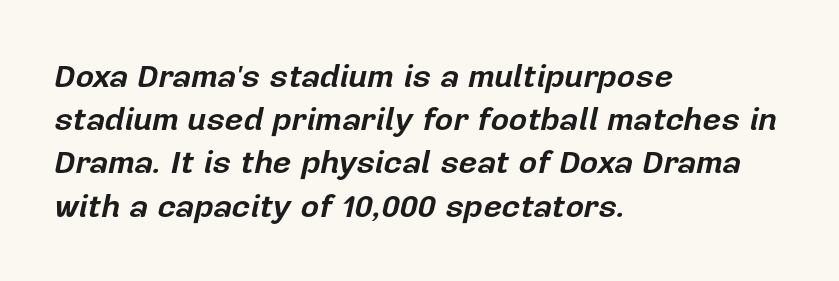
Q: Is the text bold? A: Yes.
Q: Is the text italic (slanted)? A: Yes, it leans right by about 12 degrees.
Q: Is the text underlined? A: No.
Q: How is the paragraph aligned? A: Left-aligned.
Q: Is the spacing between letters normal or unusually wide? A: Normal.
Q: Is the spacing between lines tight, normal or loose? A: Normal.
Q: Width (condensed, normal, or wide)? A: Normal.
Q: Stroke contrast? A: Low.
Q: x-height? A: Medium.
Q: Monospaced? A: No.
